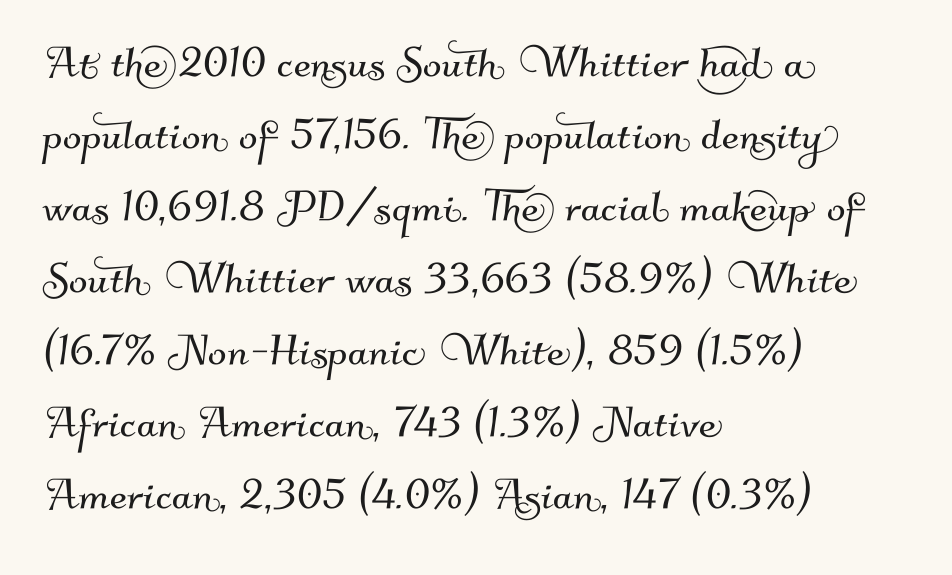
Q: Is the typeface a serif or a sans-serif typeface? A: Sans-serif.
Q: Is the text underlined? A: No.
Q: How is the paragraph aligned? A: Left-aligned.
Q: Is the spacing between letters normal or unusually wide? A: Normal.
Q: Is the spacing between lines tight, normal or loose? A: Normal.
Q: Width (condensed, normal, or wide)? A: Normal.
Q: Stroke contrast? A: Medium.
Q: x-height? A: Small.
Q: Monospaced? A: No.
